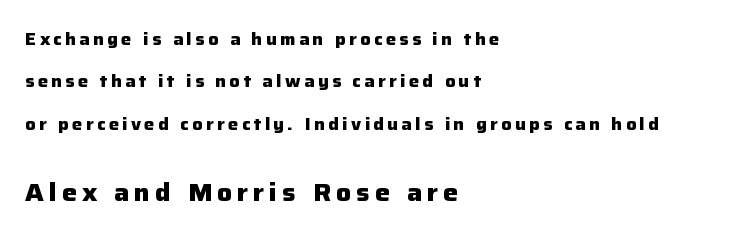
{"italic": "no", "bold": "yes", "underline": "no", "align": "left", "line_spacing": "loose", "line_spacing_ratio": 2.5, "letter_spacing": "wide", "letter_spacing_em": 0.2, "larger_block": "second", "size_ratio": 1.47, "glyph_px": 25}
